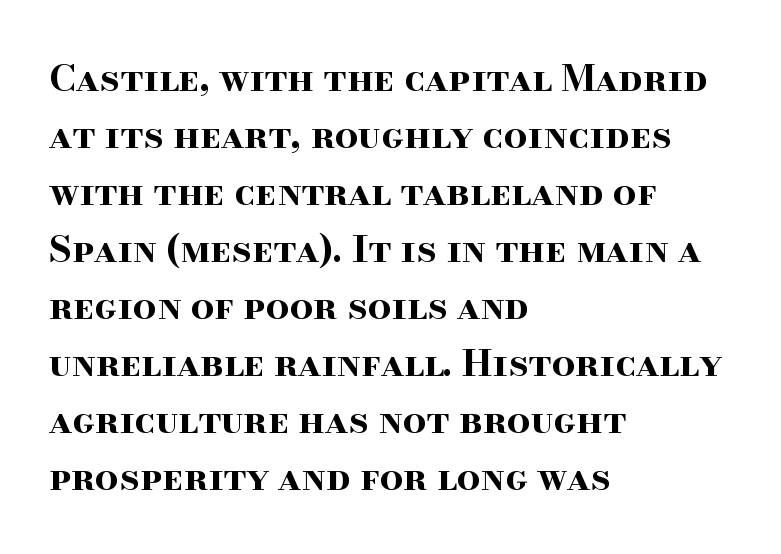
The rendering uses natural spacing where letterforms have individual widths. The passage is arranged the way most books set body copy — flush left. The baseline area is clear. Weight: bold.
